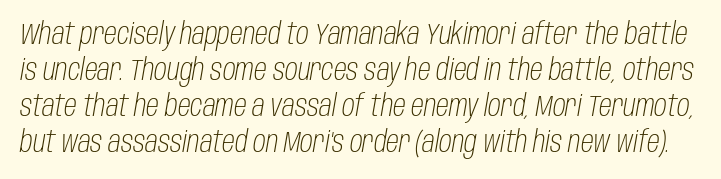
The image shows 29 px light, condensed type, italic (leaning right); set line spacing 1.24x, normal letter spacing, not underlined; low stroke contrast and a large x-height.
